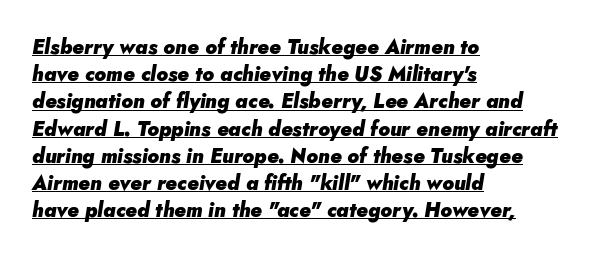
These lines keep a tight, regular rhythm from letter to letter. The paragraph has a hard left edge and a soft right edge. Typographic density is high because the face is bold. An italicized treatment has been applied to the whole sample. The rendering uses a moderate line-height, typical for paragraphs.
